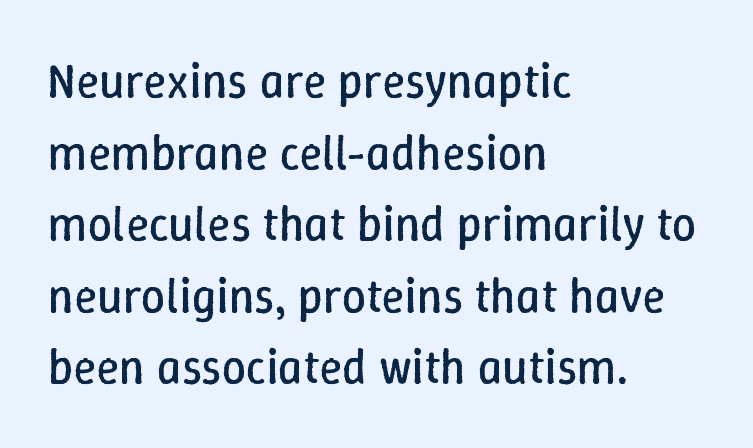
{"italic": "no", "bold": "no", "weight": "regular", "width": "normal", "stroke_contrast": "low", "x_height": "medium", "monospaced": "no", "underline": "no", "align": "left", "line_spacing": "normal", "line_spacing_ratio": 1.49, "letter_spacing": "normal", "letter_spacing_em": 0.0, "glyph_px": 48}
